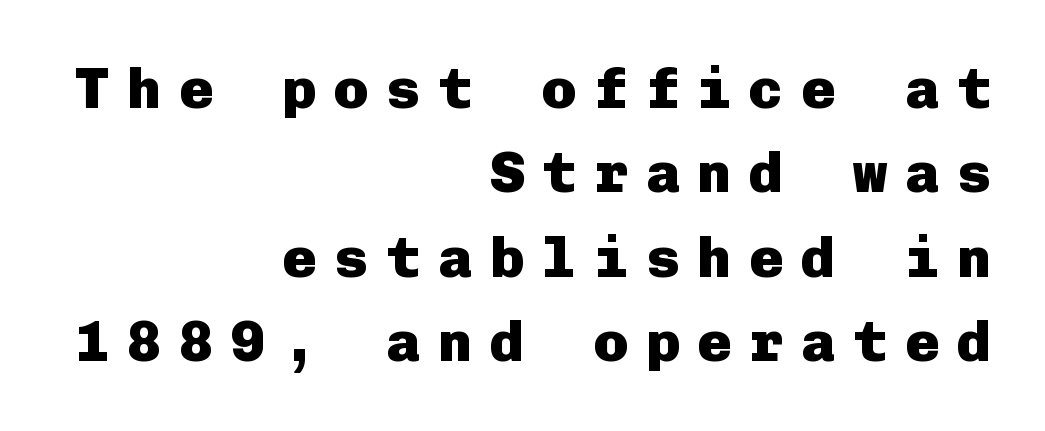
Q: Is the text bold? A: Yes.
Q: Is the text italic (slanted)? A: No, it is upright.
Q: Is the typeface a serif or a sans-serif typeface? A: Sans-serif.
Q: Is the text underlined? A: No.
Q: How is the paragraph aligned? A: Right-aligned.
Q: Is the spacing between letters normal or unusually wide? A: Unusually wide.
Q: Is the spacing between lines tight, normal or loose? A: Normal.
Q: Width (condensed, normal, or wide)? A: Normal.
Q: Stroke contrast? A: Low.
Q: x-height? A: Medium.
